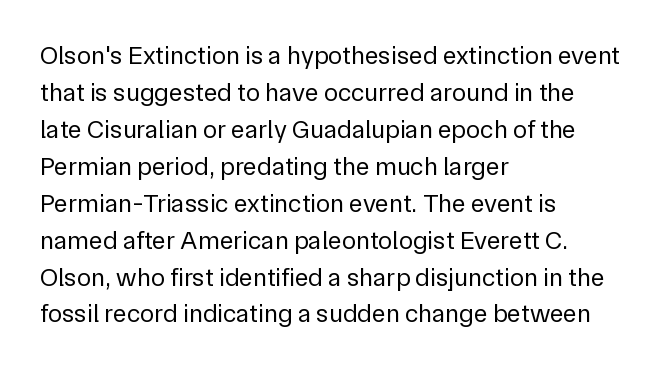
Q: Is the text bold? A: No.
Q: Is the text italic (slanted)? A: No, it is upright.
Q: Is the text underlined? A: No.
Q: How is the paragraph aligned? A: Left-aligned.
Q: Is the spacing between letters normal or unusually wide? A: Normal.
Q: Is the spacing between lines tight, normal or loose? A: Normal.
